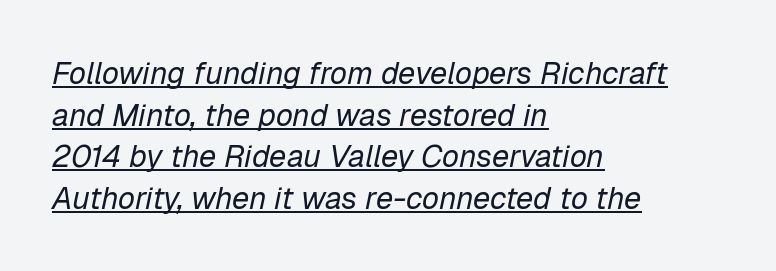
{"italic": "yes", "lean": "right", "slant_degrees": 12, "bold": "no", "weight": "regular", "width": "normal", "stroke_contrast": "low", "x_height": "medium", "monospaced": "no", "underline": "yes", "align": "left", "line_spacing": "normal", "line_spacing_ratio": 1.34, "letter_spacing": "normal", "letter_spacing_em": 0.0, "glyph_px": 31}
